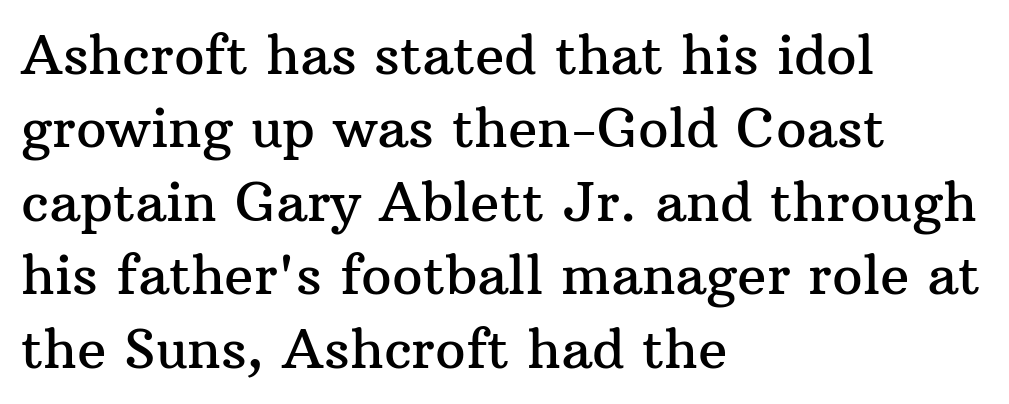
Q: Is the text italic (slanted)? A: No, it is upright.
Q: Is the typeface a serif or a sans-serif typeface? A: Serif.
Q: Is the text underlined? A: No.
Q: How is the paragraph aligned? A: Left-aligned.
Q: Is the spacing between letters normal or unusually wide? A: Normal.
Q: Is the spacing between lines tight, normal or loose? A: Normal.
Q: Width (condensed, normal, or wide)? A: Normal.
Q: Stroke contrast? A: Medium.
Q: x-height? A: Medium.
Q: Monospaced? A: No.
